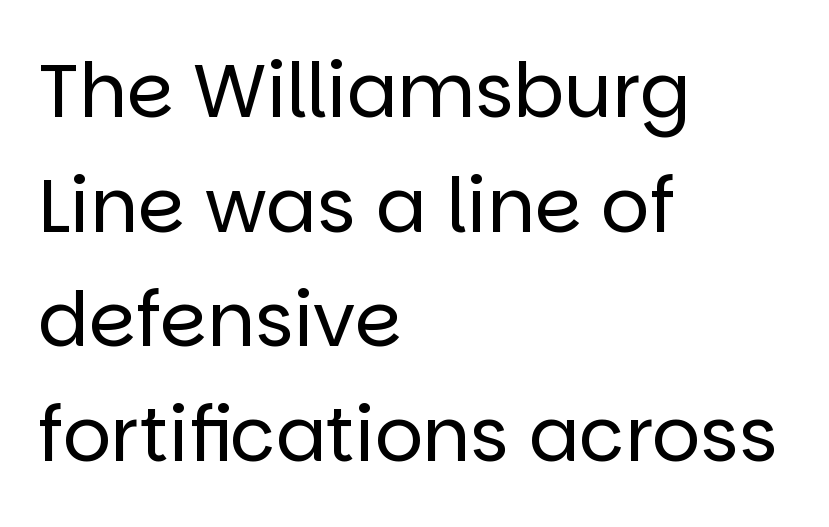
{"serif": "no", "italic": "no", "bold": "no", "weight": "regular", "width": "normal", "stroke_contrast": "low", "x_height": "large", "monospaced": "no", "underline": "no", "align": "left", "line_spacing": "normal", "line_spacing_ratio": 1.53, "letter_spacing": "normal", "letter_spacing_em": 0.0, "glyph_px": 75}
